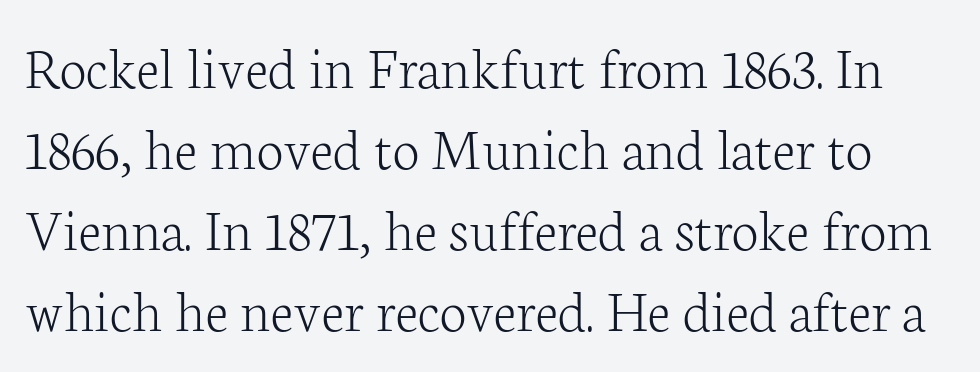
{"serif": "yes", "italic": "no", "bold": "no", "weight": "light", "width": "normal", "stroke_contrast": "low", "x_height": "medium", "monospaced": "no", "underline": "no", "line_spacing": "normal", "line_spacing_ratio": 1.33, "letter_spacing": "normal", "letter_spacing_em": 0.0, "glyph_px": 61}
